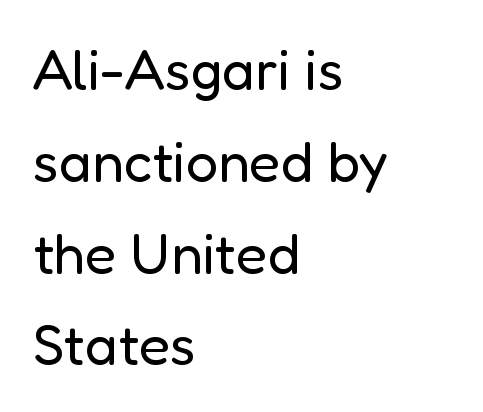
{"serif": "no", "italic": "no", "bold": "no", "weight": "regular", "width": "normal", "stroke_contrast": "low", "x_height": "medium", "monospaced": "no", "underline": "no", "align": "left", "line_spacing": "normal", "line_spacing_ratio": 1.61, "letter_spacing": "normal", "letter_spacing_em": 0.0, "glyph_px": 57}
